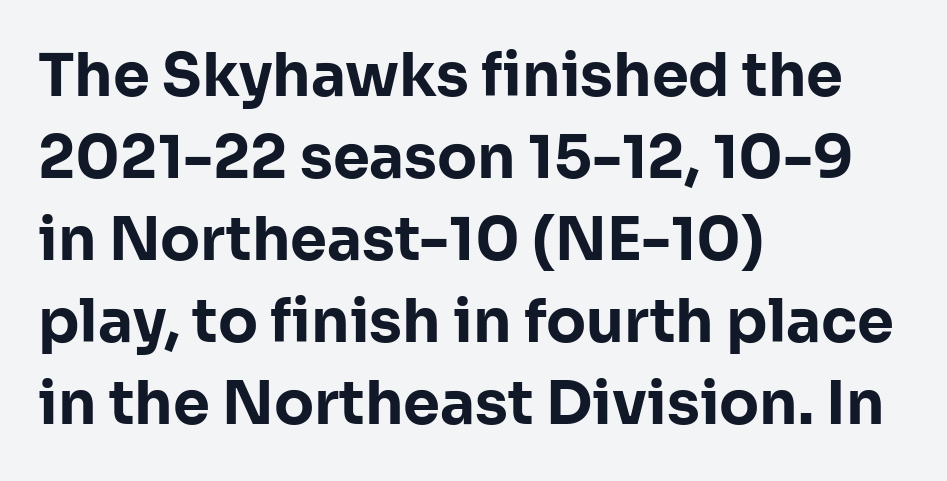
The image shows 59 px bold sans-serif type, upright; set left-aligned, normal line spacing (1.39x), normal letter spacing, not underlined; low stroke contrast and a medium x-height.
